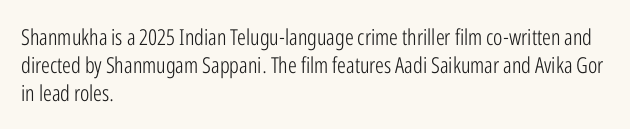
No extra ink here — the face is not bold. Students, observe: this is what conventionally led text looks like. Visually the block forms a straight wall on the left and a jagged coastline on the right. Clear beneath every line of the passage.
